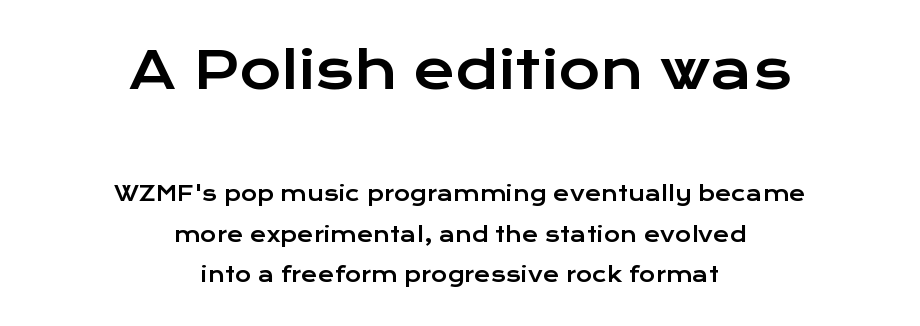
Q: Is the text italic (slanted)? A: No, it is upright.
Q: Is the typeface a serif or a sans-serif typeface? A: Sans-serif.
Q: Is the text underlined? A: No.
Q: How is the paragraph aligned? A: Centered.
Q: Is the spacing between letters normal or unusually wide? A: Normal.
Q: Is the spacing between lines tight, normal or loose? A: Loose.
Q: Which block of text is set in a larger size, the first (top) or the second (bottom)? A: The first (top) one.
Q: Width (condensed, normal, or wide)? A: Wide.
Q: Stroke contrast? A: Low.
Q: x-height? A: Medium.
Q: Monospaced? A: No.
